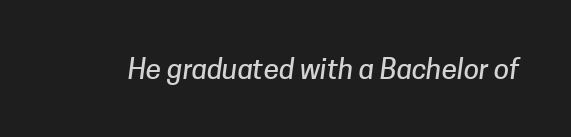
Q: Is the typeface a serif or a sans-serif typeface? A: Sans-serif.
Q: Is the text underlined? A: No.
Q: Is the spacing between letters normal or unusually wide? A: Normal.
Q: Width (condensed, normal, or wide)? A: Normal.
Q: Stroke contrast? A: Low.
Q: x-height? A: Medium.
Q: Monospaced? A: No.
